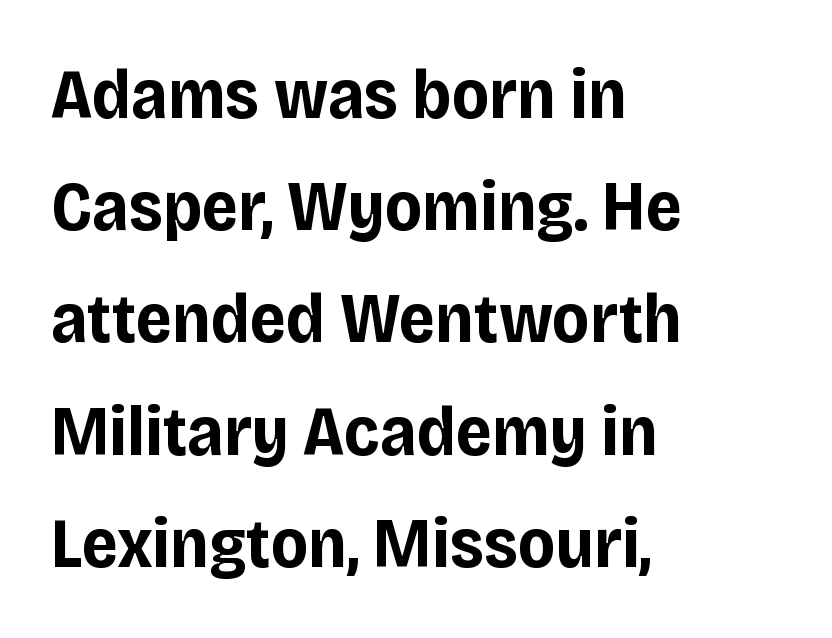
Q: Is the text bold? A: Yes.
Q: Is the text italic (slanted)? A: No, it is upright.
Q: Is the typeface a serif or a sans-serif typeface? A: Sans-serif.
Q: Is the text underlined? A: No.
Q: How is the paragraph aligned? A: Left-aligned.
Q: Is the spacing between letters normal or unusually wide? A: Normal.
Q: Is the spacing between lines tight, normal or loose? A: Normal.
Q: Width (condensed, normal, or wide)? A: Normal.
Q: Stroke contrast? A: Low.
Q: x-height? A: Large.
Q: Monospaced? A: No.
